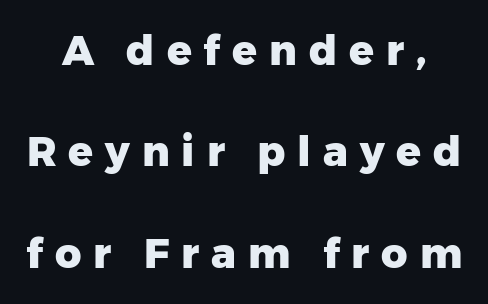
The image shows 41 px heavy sans-serif type, upright; set loose line spacing (2.47x), unusually wide letter spacing (+0.29 em), not underlined; low stroke contrast and a medium x-height.
